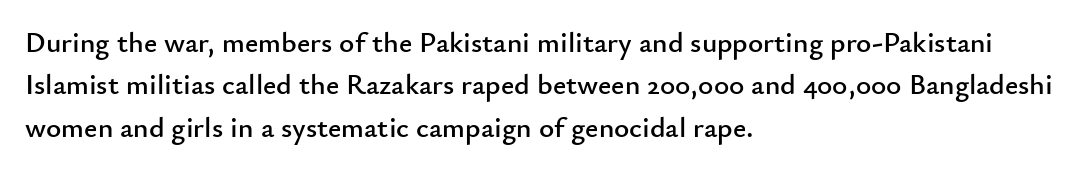
Caption: multi-line text, flush left, ragged right. Spacing verdict: proportional, widths tailored to each character. The vertical gap from one line to the next is medium. Does the type have serifs? No, each stem ends abruptly. Does extra space separate the letters? No, they use regular spacing. Quick note: not italic, upright.
